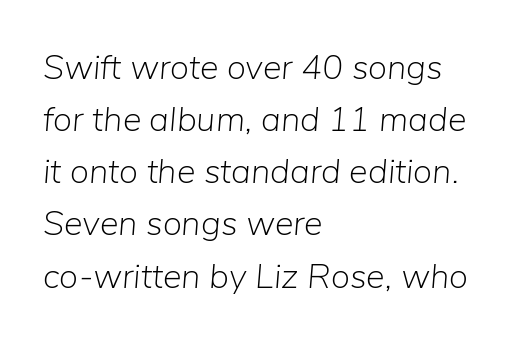
{"italic": "yes", "lean": "right", "slant_degrees": 5, "bold": "no", "weight": "light", "width": "normal", "stroke_contrast": "low", "x_height": "medium", "monospaced": "no", "underline": "no", "align": "left", "line_spacing": "normal", "line_spacing_ratio": 1.49, "letter_spacing": "normal", "letter_spacing_em": 0.0, "glyph_px": 35}
